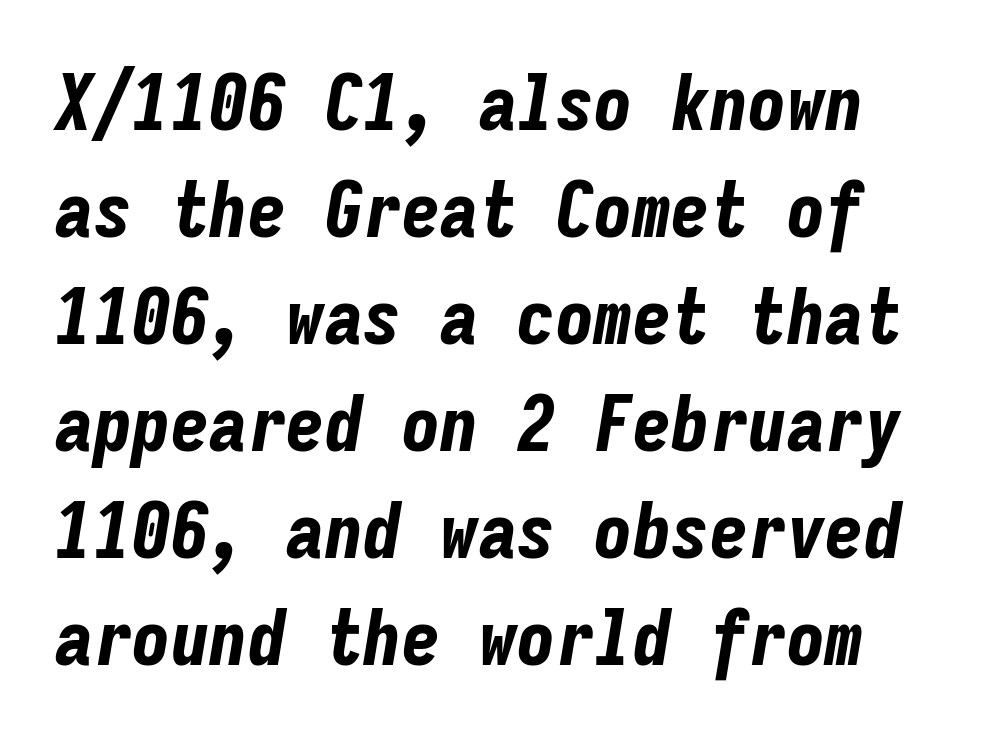
{"italic": "yes", "lean": "right", "slant_degrees": 9, "bold": "yes", "weight": "bold", "width": "condensed", "stroke_contrast": "low", "x_height": "medium", "monospaced": "yes", "underline": "no", "line_spacing": "normal", "line_spacing_ratio": 1.39, "letter_spacing": "normal", "letter_spacing_em": 0.0, "glyph_px": 77}
